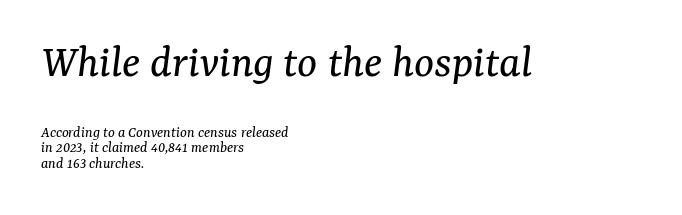
The font sits on the lighter half of the weight spectrum, regular included. Anything drawn beneath the words? Only blank space. The upper block of text is set noticeably larger than the block beneath it. The leading is snug, giving the passage a crowded texture. The lettering tilts uniformly, giving the passage an italic look.
